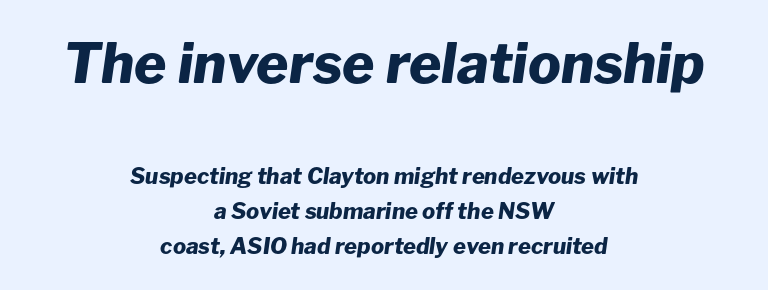
Q: Is the text bold? A: Yes.
Q: Is the text italic (slanted)? A: Yes, it leans right by about 8 degrees.
Q: Is the text underlined? A: No.
Q: How is the paragraph aligned? A: Centered.
Q: Is the spacing between letters normal or unusually wide? A: Normal.
Q: Is the spacing between lines tight, normal or loose? A: Normal.
Q: Which block of text is set in a larger size, the first (top) or the second (bottom)? A: The first (top) one.
Q: Width (condensed, normal, or wide)? A: Normal.
Q: Stroke contrast? A: Low.
Q: x-height? A: Medium.
Q: Monospaced? A: No.
